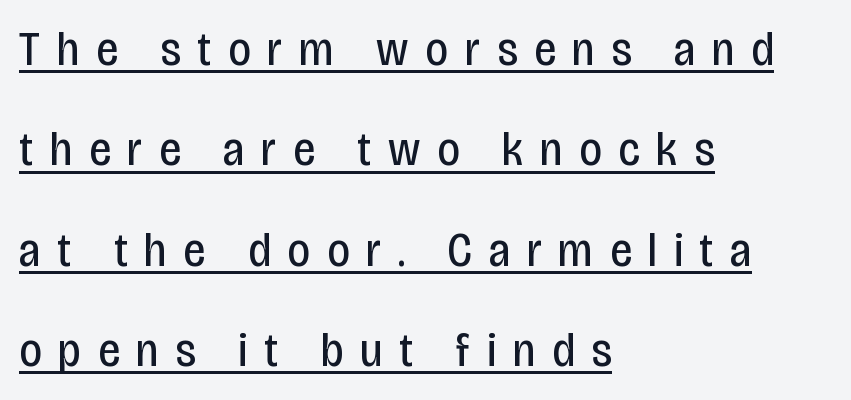
The rendering uses the underline text-decoration. The passage shown has open, widely tracked lettering throughout. These lines are rendered in a variable-pitch font. Style check: upright. Typographically, this falls in the sans-serif category. On a weight scale, this lands at 450 or below.
